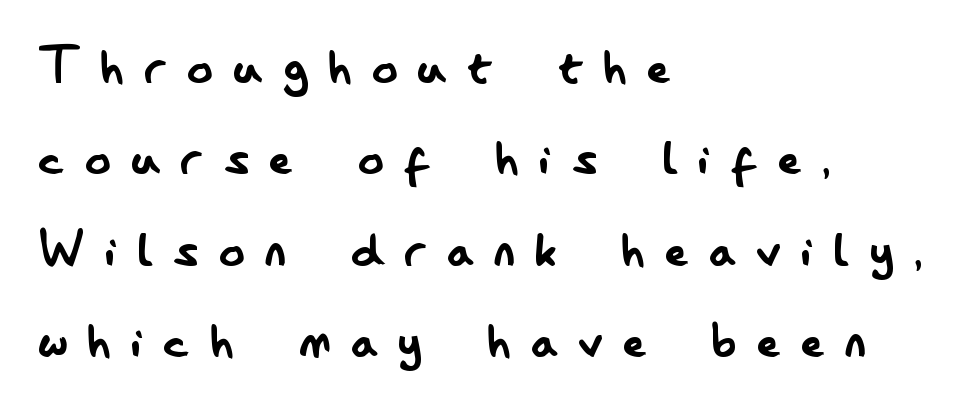
The image shows 63 px regular-weight, condensed sans-serif type, upright; set left-aligned, normal line spacing (1.45x), unusually wide letter spacing (+0.33 em), not underlined; low stroke contrast and a small x-height.
